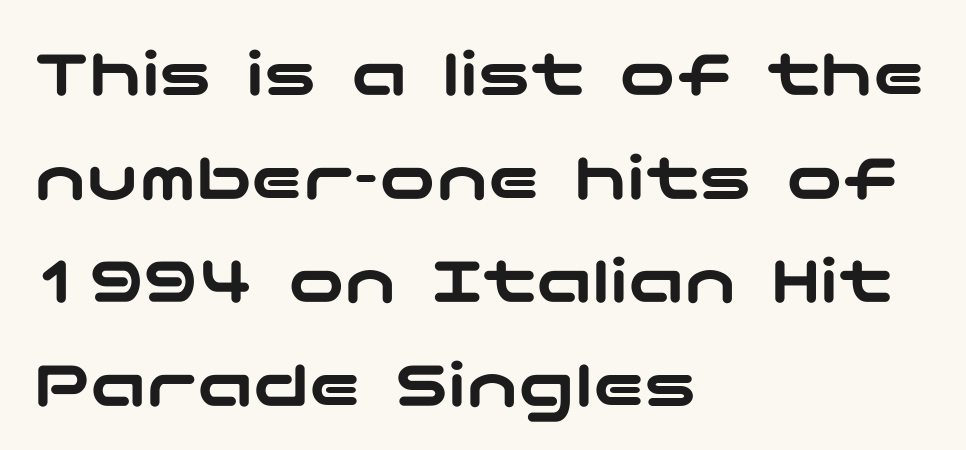
Q: Is the text italic (slanted)? A: No, it is upright.
Q: Is the typeface a serif or a sans-serif typeface? A: Sans-serif.
Q: Is the text underlined? A: No.
Q: How is the paragraph aligned? A: Left-aligned.
Q: Is the spacing between letters normal or unusually wide? A: Normal.
Q: Is the spacing between lines tight, normal or loose? A: Normal.
Q: Width (condensed, normal, or wide)? A: Wide.
Q: Stroke contrast? A: Low.
Q: x-height? A: Medium.
